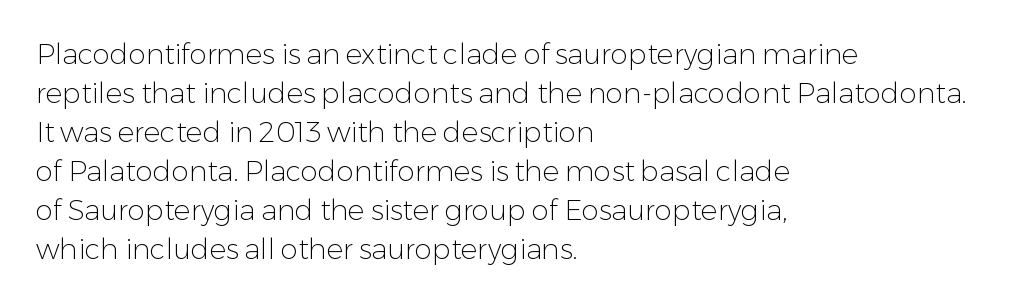
The image shows 28 px light sans-serif type, upright; set left-aligned, normal line spacing (1.39x), normal letter spacing, not underlined; low stroke contrast and a medium x-height.
